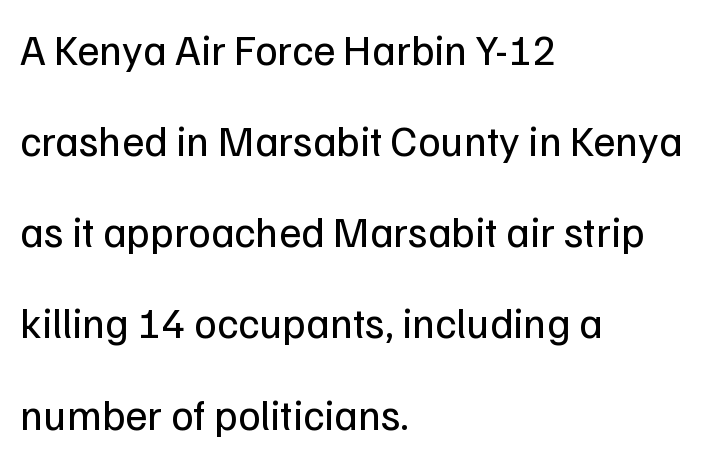
The image shows 43 px regular-weight sans-serif type, upright; set left-aligned, loose line spacing (2.12x), normal letter spacing, not underlined; low stroke contrast and a medium x-height.
